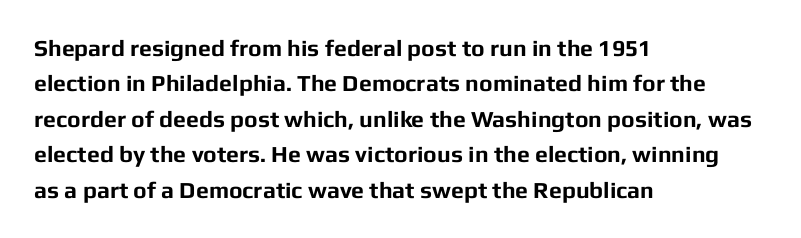
Q: Is the text bold? A: Yes.
Q: Is the text italic (slanted)? A: No, it is upright.
Q: Is the text underlined? A: No.
Q: How is the paragraph aligned? A: Left-aligned.
Q: Is the spacing between letters normal or unusually wide? A: Normal.
Q: Is the spacing between lines tight, normal or loose? A: Normal.
